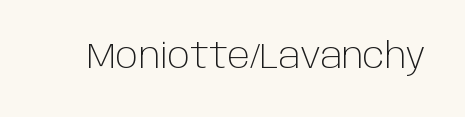
Q: Is the text bold? A: No.
Q: Is the text italic (slanted)? A: No, it is upright.
Q: Is the typeface a serif or a sans-serif typeface? A: Sans-serif.
Q: Is the text underlined? A: No.
Q: Is the spacing between letters normal or unusually wide? A: Normal.
Q: Width (condensed, normal, or wide)? A: Normal.
Q: Stroke contrast? A: Low.
Q: x-height? A: Large.
Q: Monospaced? A: No.
